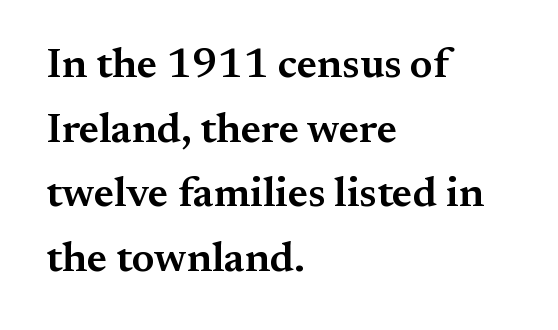
The glyphs in this specimen are seriffed. Character widths vary here, with narrow letters taking less room than wide ones. Descenders hang freely into open space. This is the regular roman posture of the typeface. Compared with an ordinary text face, these strokes are moderately heavier — a semibold. The paragraph shown leans on its left margin.
